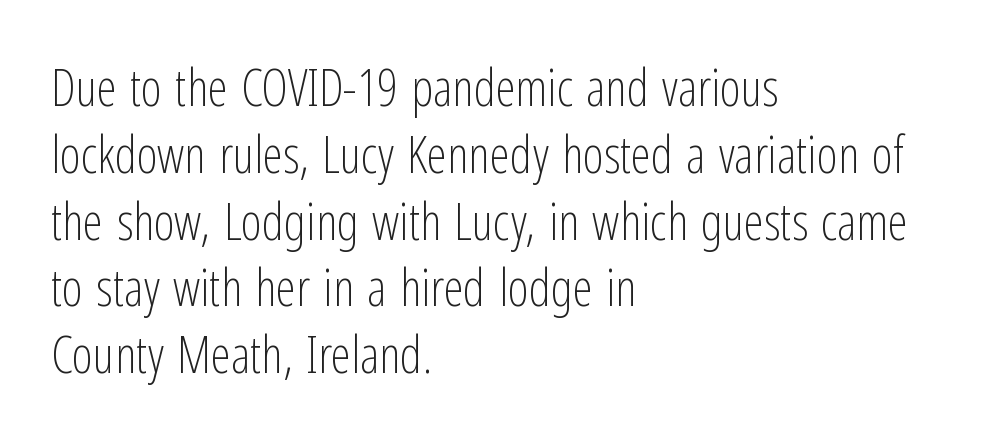
{"serif": "no", "italic": "no", "bold": "no", "weight": "light", "width": "condensed", "stroke_contrast": "low", "x_height": "medium", "monospaced": "no", "underline": "no", "align": "left", "line_spacing": "normal", "line_spacing_ratio": 1.31, "letter_spacing": "normal", "letter_spacing_em": 0.0, "glyph_px": 51}
